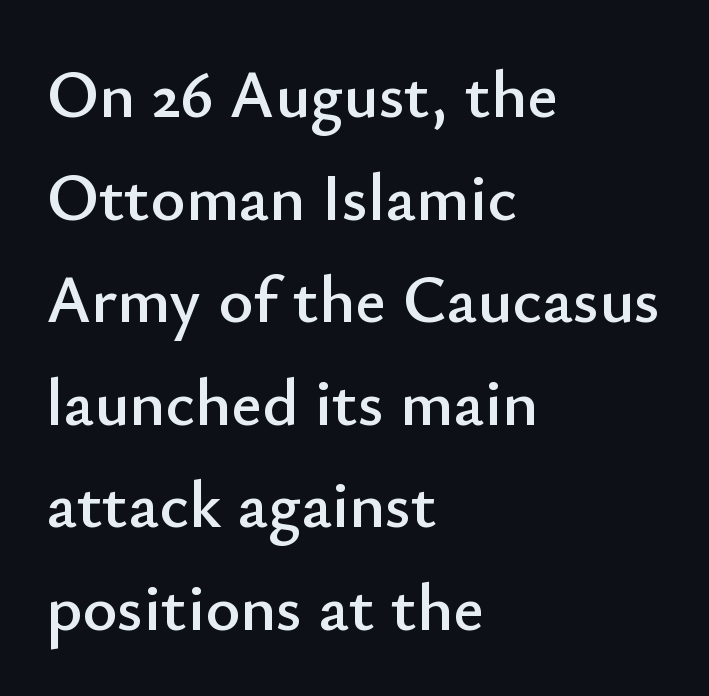
Q: Is the text italic (slanted)? A: No, it is upright.
Q: Is the typeface a serif or a sans-serif typeface? A: Sans-serif.
Q: Is the text underlined? A: No.
Q: How is the paragraph aligned? A: Left-aligned.
Q: Is the spacing between letters normal or unusually wide? A: Normal.
Q: Is the spacing between lines tight, normal or loose? A: Normal.
Q: Width (condensed, normal, or wide)? A: Normal.
Q: Stroke contrast? A: Low.
Q: x-height? A: Small.
Q: Monospaced? A: No.
